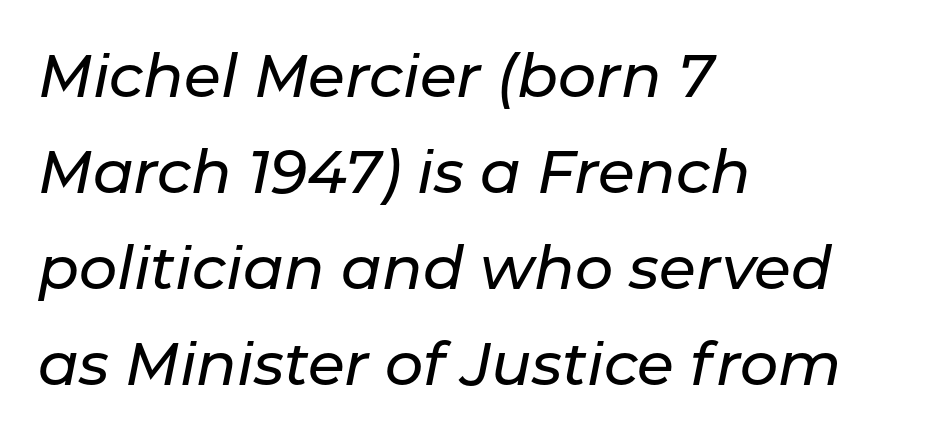
{"italic": "yes", "lean": "right", "slant_degrees": 11, "width": "normal", "stroke_contrast": "low", "x_height": "medium", "monospaced": "no", "underline": "no", "align": "left", "line_spacing": "normal", "line_spacing_ratio": 1.6, "letter_spacing": "normal", "letter_spacing_em": 0.0, "glyph_px": 60}
